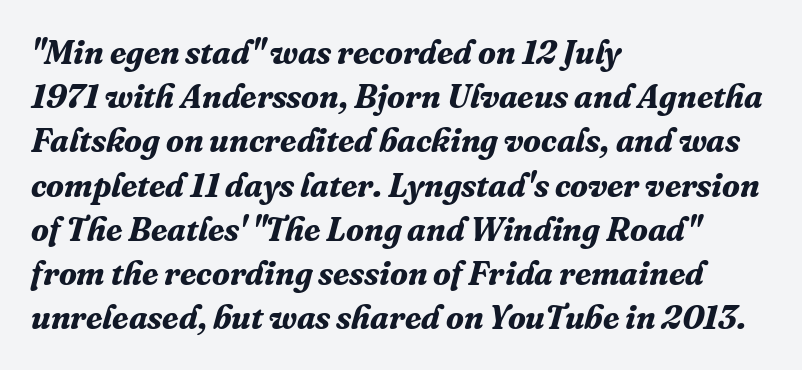
The image shows 33 px bold serif type, italic (leaning right); set left-aligned, normal line spacing (1.34x), normal letter spacing, not underlined; medium stroke contrast and a medium x-height.
